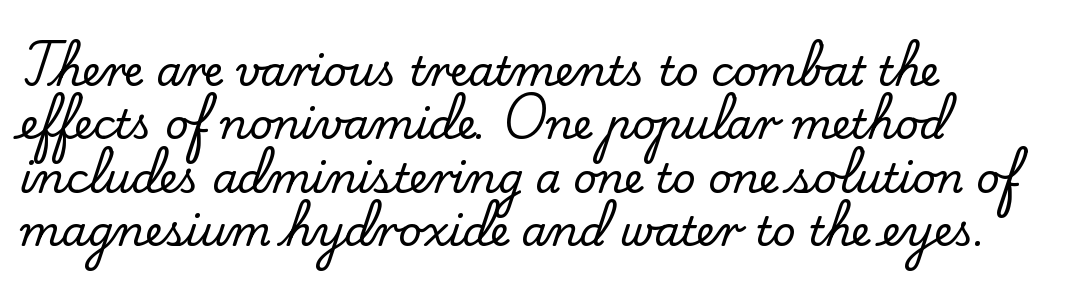
{"serif": "yes", "width": "normal", "stroke_contrast": "low", "x_height": "small", "monospaced": "no", "underline": "no", "align": "left", "line_spacing": "normal", "line_spacing_ratio": 1.3, "letter_spacing": "normal", "letter_spacing_em": 0.0, "glyph_px": 41}
